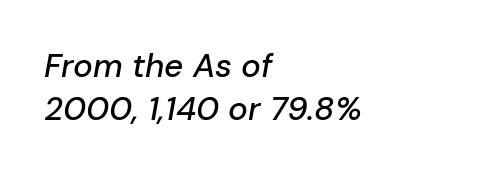
The image shows 33 px text type, italic (leaning right); set left-aligned, normal line spacing (1.31x), normal letter spacing, not underlined; low stroke contrast and a medium x-height.
